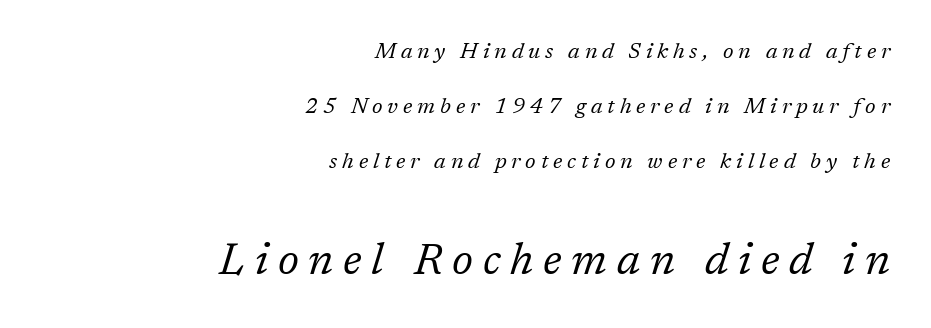
Q: Is the text bold? A: No.
Q: Is the text italic (slanted)? A: Yes, it leans right by about 17 degrees.
Q: Is the typeface a serif or a sans-serif typeface? A: Serif.
Q: Is the text underlined? A: No.
Q: How is the paragraph aligned? A: Right-aligned.
Q: Is the spacing between letters normal or unusually wide? A: Unusually wide.
Q: Is the spacing between lines tight, normal or loose? A: Loose.
Q: Which block of text is set in a larger size, the first (top) or the second (bottom)? A: The second (bottom) one.
Q: Width (condensed, normal, or wide)? A: Normal.
Q: Stroke contrast? A: Low.
Q: x-height? A: Medium.
Q: Monospaced? A: No.
